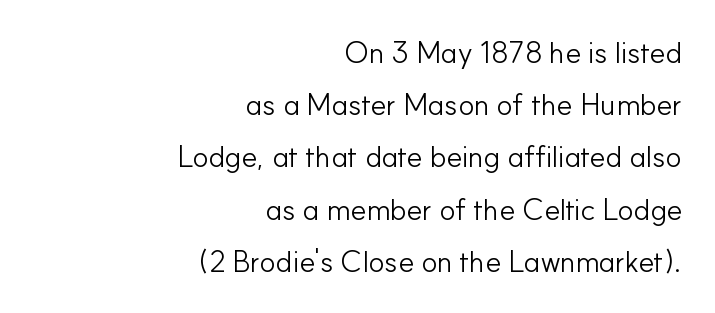
{"serif": "no", "italic": "no", "bold": "no", "weight": "light", "width": "normal", "stroke_contrast": "low", "x_height": "small", "monospaced": "no", "underline": "no", "align": "right", "line_spacing_ratio": 1.74, "letter_spacing": "normal", "letter_spacing_em": 0.0, "glyph_px": 30}
